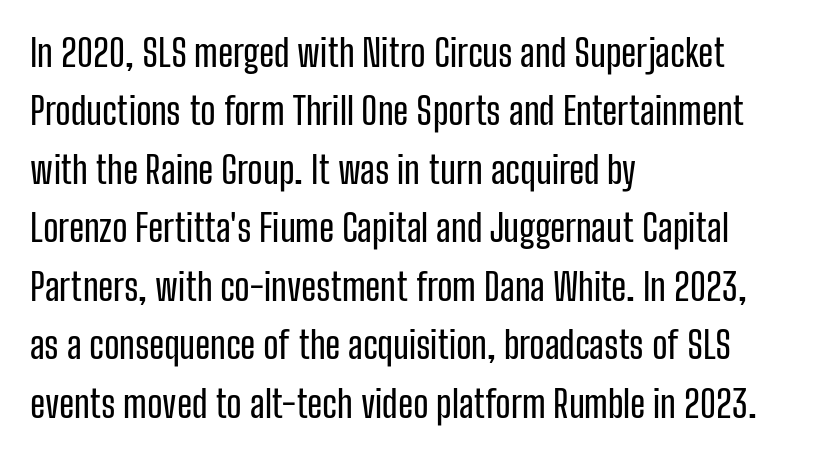
{"serif": "no", "italic": "no", "width": "condensed", "stroke_contrast": "low", "x_height": "medium", "monospaced": "no", "underline": "no", "align": "left", "line_spacing": "normal", "line_spacing_ratio": 1.58, "letter_spacing": "normal", "letter_spacing_em": 0.0, "glyph_px": 37}
